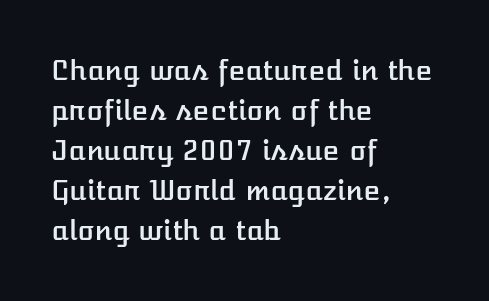
The image shows 28 px text type, upright; set left-aligned, normal line spacing (1.43x), normal letter spacing, not underlined; low stroke contrast and a medium x-height.
